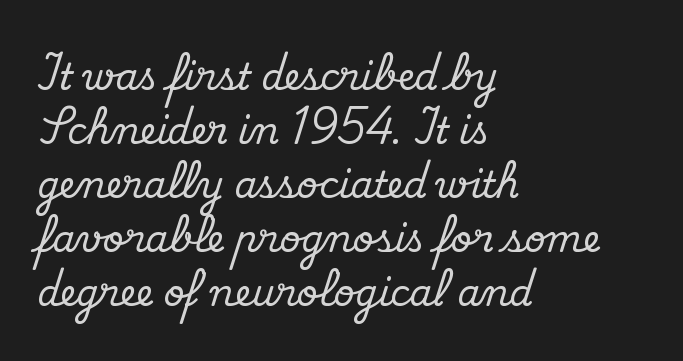
Q: Is the text italic (slanted)? A: Yes.
Q: Is the typeface a serif or a sans-serif typeface? A: Serif.
Q: Is the text underlined? A: No.
Q: How is the paragraph aligned? A: Left-aligned.
Q: Is the spacing between letters normal or unusually wide? A: Normal.
Q: Is the spacing between lines tight, normal or loose? A: Normal.
Q: Width (condensed, normal, or wide)? A: Normal.
Q: Stroke contrast? A: Medium.
Q: x-height? A: Small.
Q: Monospaced? A: No.
